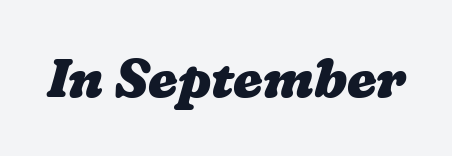
Q: Is the text bold? A: Yes.
Q: Is the text underlined? A: No.
Q: Is the spacing between letters normal or unusually wide? A: Normal.
Q: Width (condensed, normal, or wide)? A: Wide.
Q: Stroke contrast? A: Low.
Q: x-height? A: Medium.
Q: Monospaced? A: No.
